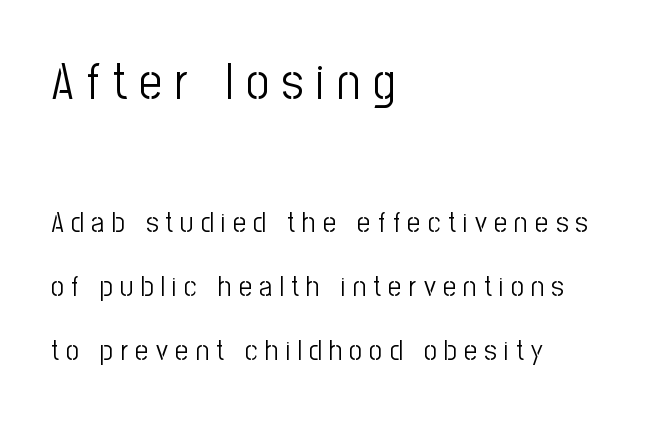
{"serif": "no", "italic": "no", "bold": "no", "weight": "light", "width": "condensed", "stroke_contrast": "low", "x_height": "medium", "monospaced": "no", "underline": "no", "align": "left", "line_spacing": "loose", "line_spacing_ratio": 2.2, "letter_spacing": "wide", "letter_spacing_em": 0.25, "larger_block": "first", "size_ratio": 1.76, "glyph_px": 51}
